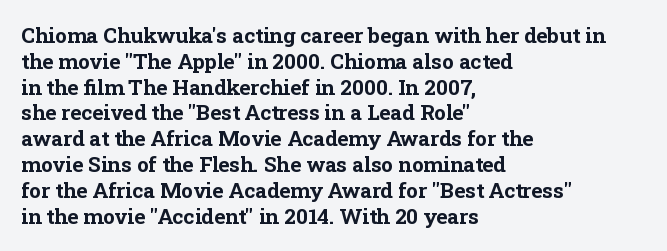
{"italic": "no", "bold": "yes", "underline": "no", "align": "left", "line_spacing_ratio": 1.23, "letter_spacing": "normal", "letter_spacing_em": 0.0, "glyph_px": 21}
